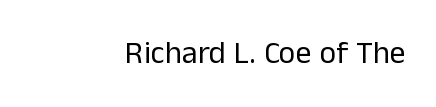
{"serif": "no", "italic": "no", "bold": "no", "weight": "regular", "width": "normal", "stroke_contrast": "low", "x_height": "medium", "monospaced": "no", "underline": "no", "align": "right", "letter_spacing": "normal", "letter_spacing_em": 0.0, "glyph_px": 32}
